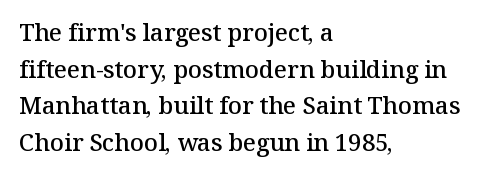
{"italic": "no", "bold": "semi", "underline": "no", "align": "left", "line_spacing": "normal", "line_spacing_ratio": 1.53, "letter_spacing": "normal", "letter_spacing_em": 0.0, "glyph_px": 24}
